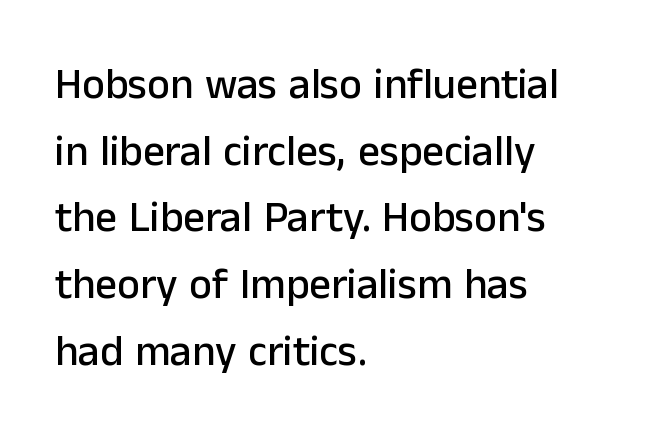
Character widths vary here, with narrow letters taking less room than wide ones. Clear beneath every line of the passage. Posture: straight, roman, zero tilt. Each line starts at the same left margin while the right side varies. Nothing unusual about the tracking: characters are spaced as the font intends.
